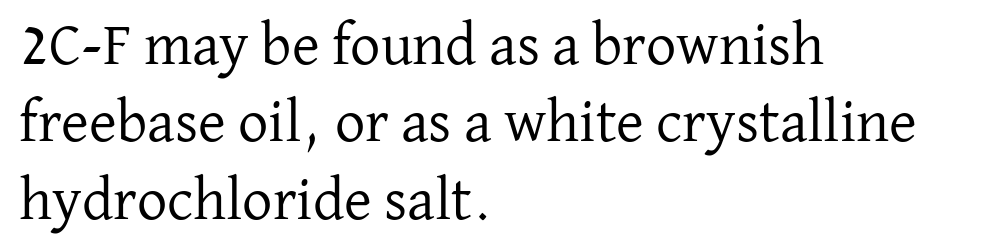
Q: Is the text bold? A: No.
Q: Is the text italic (slanted)? A: No, it is upright.
Q: Is the typeface a serif or a sans-serif typeface? A: Serif.
Q: Is the text underlined? A: No.
Q: How is the paragraph aligned? A: Left-aligned.
Q: Is the spacing between letters normal or unusually wide? A: Normal.
Q: Is the spacing between lines tight, normal or loose? A: Normal.
Q: Width (condensed, normal, or wide)? A: Normal.
Q: Stroke contrast? A: Low.
Q: x-height? A: Medium.
Q: Monospaced? A: No.
